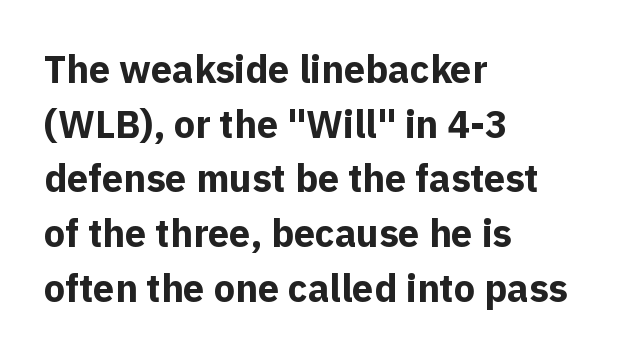
Q: Is the text bold? A: Yes.
Q: Is the text italic (slanted)? A: No, it is upright.
Q: Is the typeface a serif or a sans-serif typeface? A: Sans-serif.
Q: Is the text underlined? A: No.
Q: How is the paragraph aligned? A: Left-aligned.
Q: Is the spacing between letters normal or unusually wide? A: Normal.
Q: Is the spacing between lines tight, normal or loose? A: Normal.
Q: Width (condensed, normal, or wide)? A: Normal.
Q: x-height? A: Medium.
Q: Monospaced? A: No.
